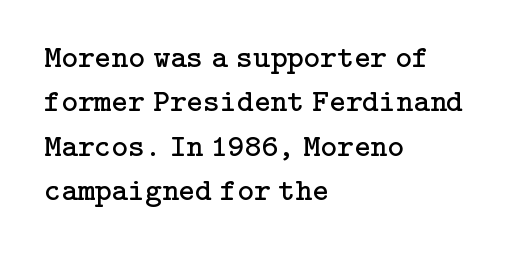
{"serif": "yes", "italic": "no", "bold": "no", "weight": "regular", "width": "normal", "stroke_contrast": "low", "x_height": "medium", "underline": "no", "align": "left", "line_spacing": "normal", "line_spacing_ratio": 1.39, "letter_spacing": "normal", "letter_spacing_em": 0.0, "glyph_px": 32}
